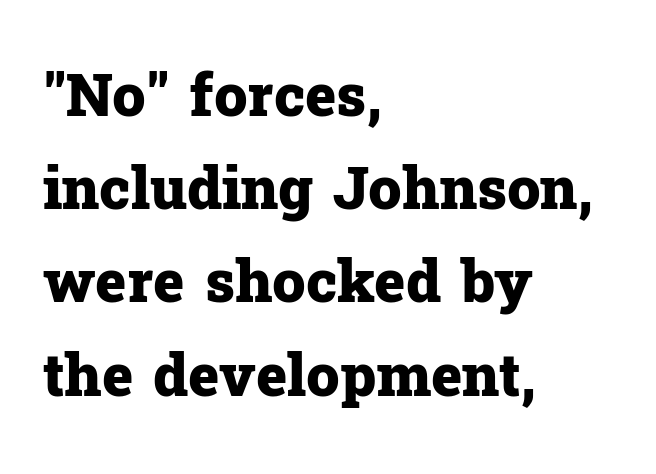
Q: Is the text bold? A: Yes.
Q: Is the text italic (slanted)? A: No, it is upright.
Q: Is the typeface a serif or a sans-serif typeface? A: Serif.
Q: Is the text underlined? A: No.
Q: How is the paragraph aligned? A: Left-aligned.
Q: Is the spacing between letters normal or unusually wide? A: Normal.
Q: Is the spacing between lines tight, normal or loose? A: Normal.
Q: Width (condensed, normal, or wide)? A: Normal.
Q: Stroke contrast? A: Low.
Q: x-height? A: Medium.
Q: Monospaced? A: No.
